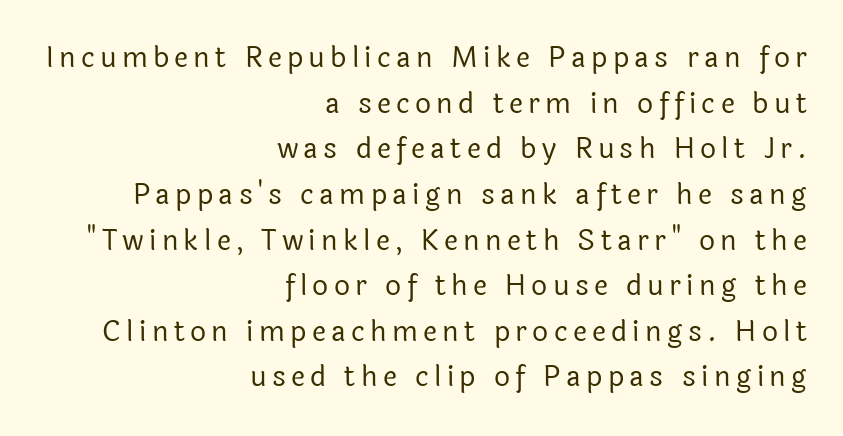
Q: Is the text bold? A: No.
Q: Is the text italic (slanted)? A: No, it is upright.
Q: Is the typeface a serif or a sans-serif typeface? A: Sans-serif.
Q: Is the text underlined? A: No.
Q: How is the paragraph aligned? A: Right-aligned.
Q: Is the spacing between lines tight, normal or loose? A: Normal.
Q: Width (condensed, normal, or wide)? A: Normal.
Q: x-height? A: Medium.
Q: Monospaced? A: No.
